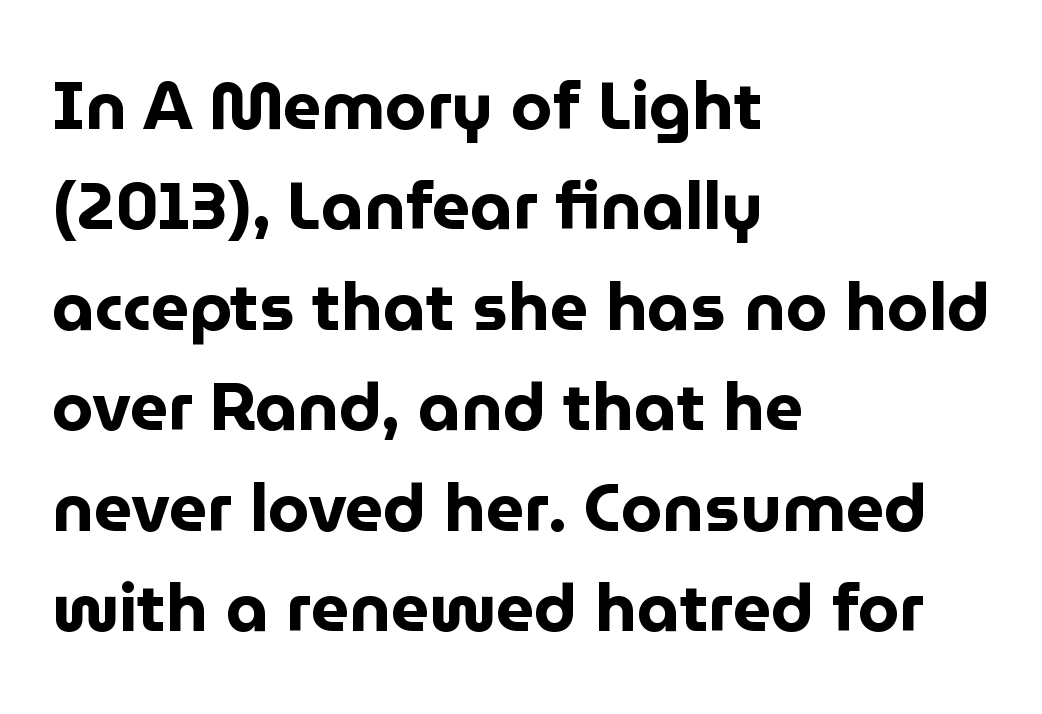
The image shows 67 px bold sans-serif type, upright; set left-aligned, normal line spacing (1.5x), normal letter spacing, not underlined; low stroke contrast and a medium x-height.
